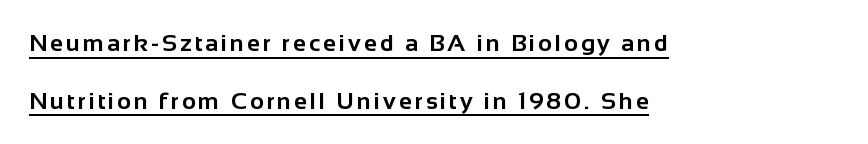
The image shows 24 px bold type, upright; set left-aligned, loose line spacing (2.41x), underlined.
